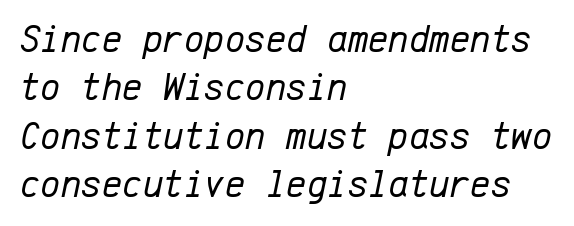
Words float on clear page, feet unadorned. These lines are set flush left with a ragged right edge. Every character sits at an angle, as italics do. Unbolded letterforms with no extra heft. Observe the ordinary spacing: letters are neighbours, not strangers.
